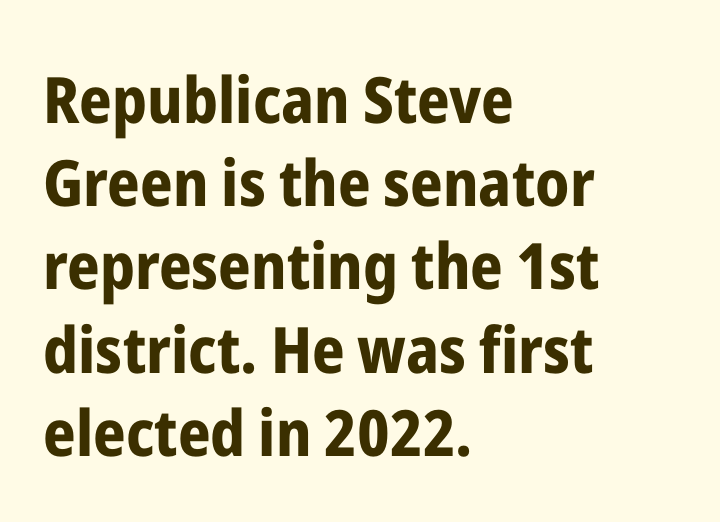
{"serif": "no", "italic": "no", "bold": "yes", "weight": "bold", "width": "condensed", "stroke_contrast": "low", "x_height": "medium", "monospaced": "no", "underline": "no", "align": "left", "line_spacing": "normal", "line_spacing_ratio": 1.3, "letter_spacing": "normal", "letter_spacing_em": 0.0, "glyph_px": 64}
